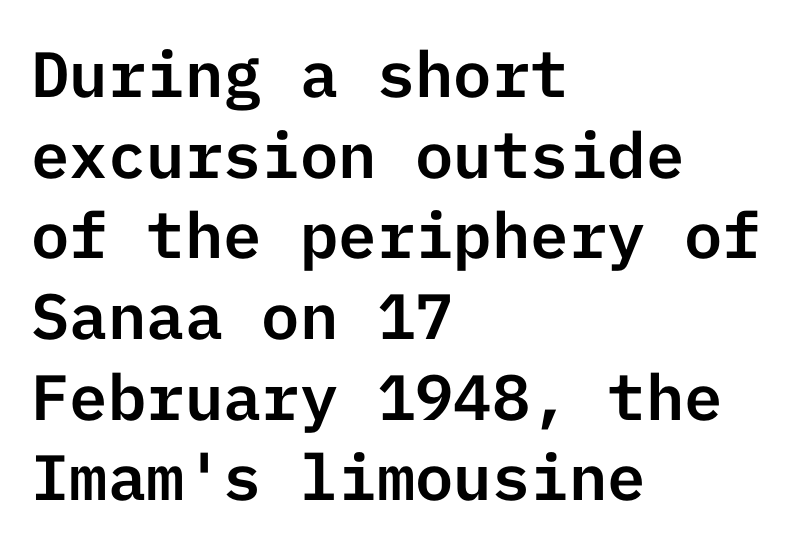
The foot of each line stays bare and open. Where is the straight margin? On the left. The text was rendered using a sans face with plain stroke endings. Do the letters lean? They stand straight. Notice how descenders clear the ascenders below comfortably — that's standard leading.
